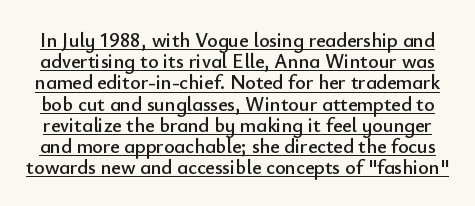
The image shows 20 px text type, upright; set tight line spacing (1.06x), normal letter spacing, underlined.
